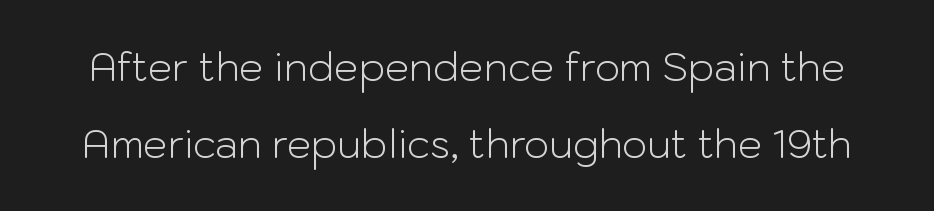
{"serif": "no", "italic": "no", "bold": "no", "weight": "light", "width": "normal", "stroke_contrast": "low", "x_height": "medium", "monospaced": "no", "underline": "no", "line_spacing": "loose", "line_spacing_ratio": 1.98, "letter_spacing": "normal", "letter_spacing_em": 0.0, "glyph_px": 39}
